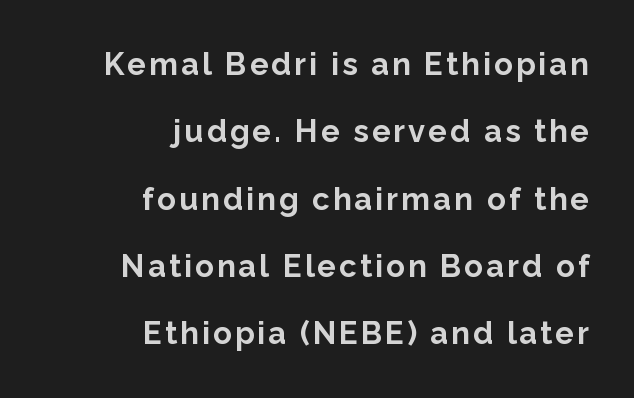
Compared with typical paragraphs, the rows here are farther apart. Are there feet on the stems? There aren't — it's a sans. Weight: bold. Honestly, there is no underline to notice here at all. A student would call this right alignment; a typographer would say flush right, rag left.
